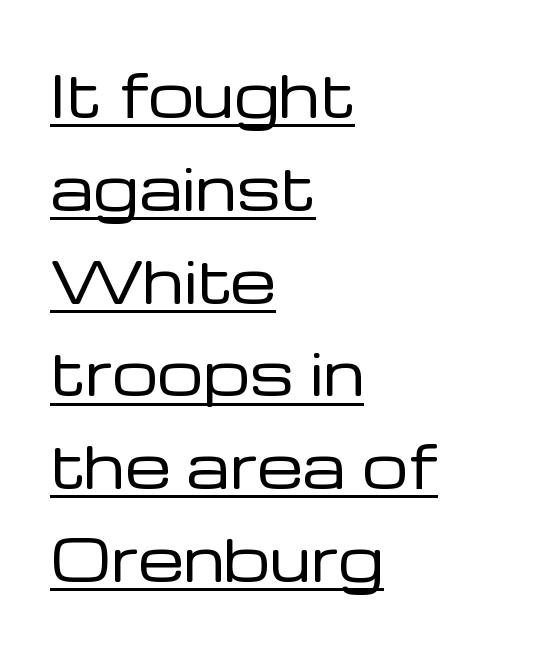
{"serif": "no", "italic": "no", "bold": "no", "weight": "regular", "width": "normal", "stroke_contrast": "low", "x_height": "medium", "monospaced": "no", "underline": "yes", "align": "left", "line_spacing": "normal", "line_spacing_ratio": 1.6, "letter_spacing": "normal", "letter_spacing_em": 0.0, "glyph_px": 58}
